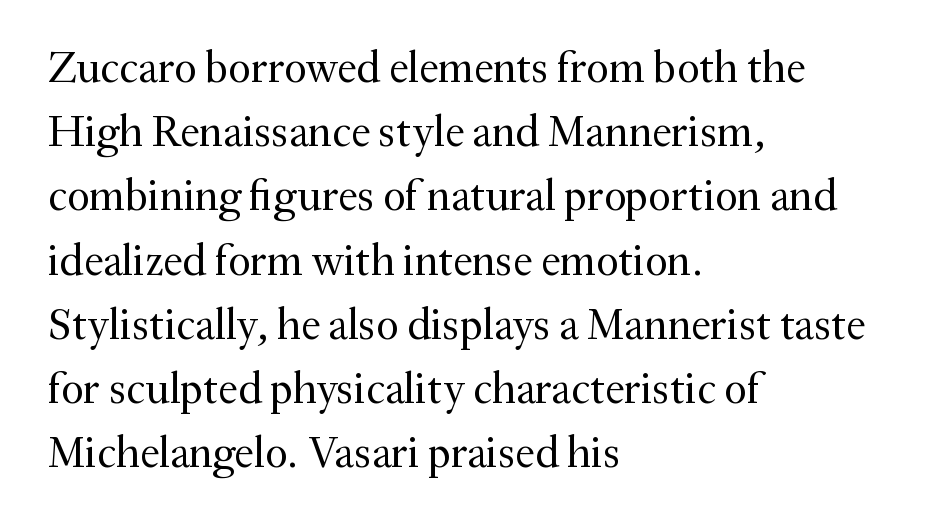
The image shows 44 px regular-weight serif type, upright; set left-aligned, normal line spacing (1.46x), normal letter spacing, not underlined; medium stroke contrast and a small x-height.
